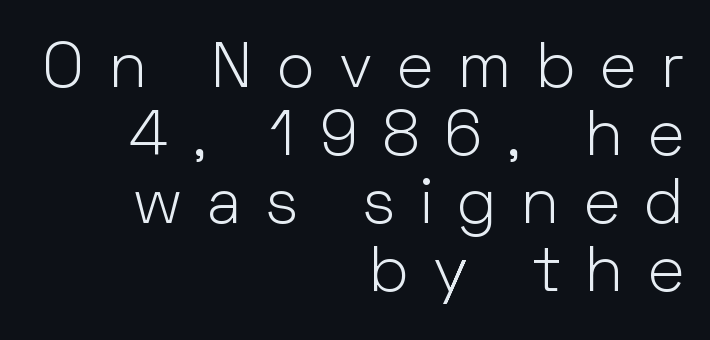
Q: Is the text bold? A: No.
Q: Is the text italic (slanted)? A: No, it is upright.
Q: Is the typeface a serif or a sans-serif typeface? A: Sans-serif.
Q: Is the text underlined? A: No.
Q: How is the paragraph aligned? A: Right-aligned.
Q: Is the spacing between letters normal or unusually wide? A: Unusually wide.
Q: Is the spacing between lines tight, normal or loose? A: Tight.
Q: Width (condensed, normal, or wide)? A: Normal.
Q: Stroke contrast? A: Low.
Q: x-height? A: Medium.
Q: Monospaced? A: No.
